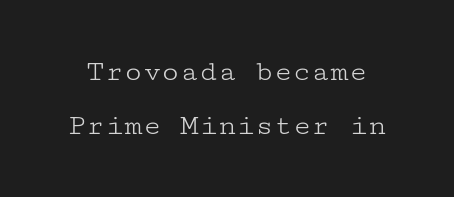
The image shows 31 px light, wide serif type, upright; set line spacing 1.73x, normal letter spacing, not underlined; low stroke contrast and a medium x-height.
